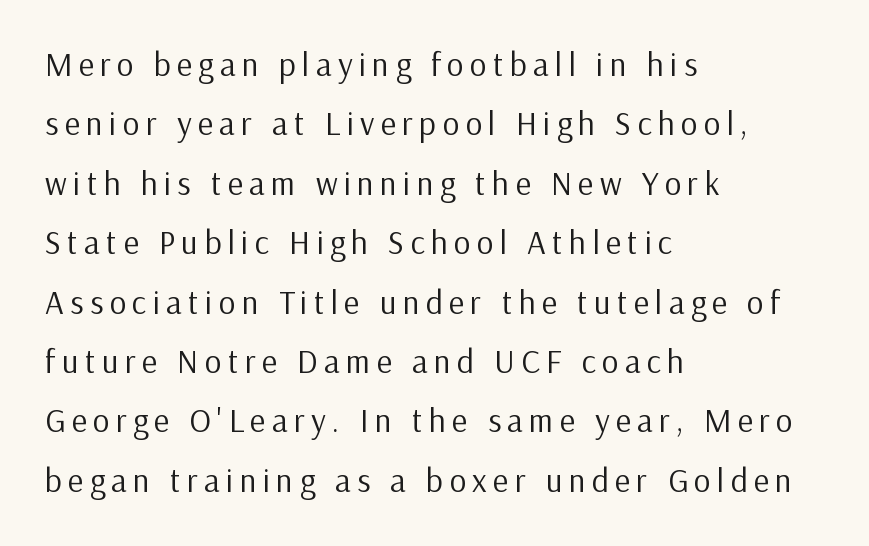
The image shows 33 px regular-weight sans-serif type, upright; set left-aligned, line spacing 1.8x, not underlined; low stroke contrast and a medium x-height.
